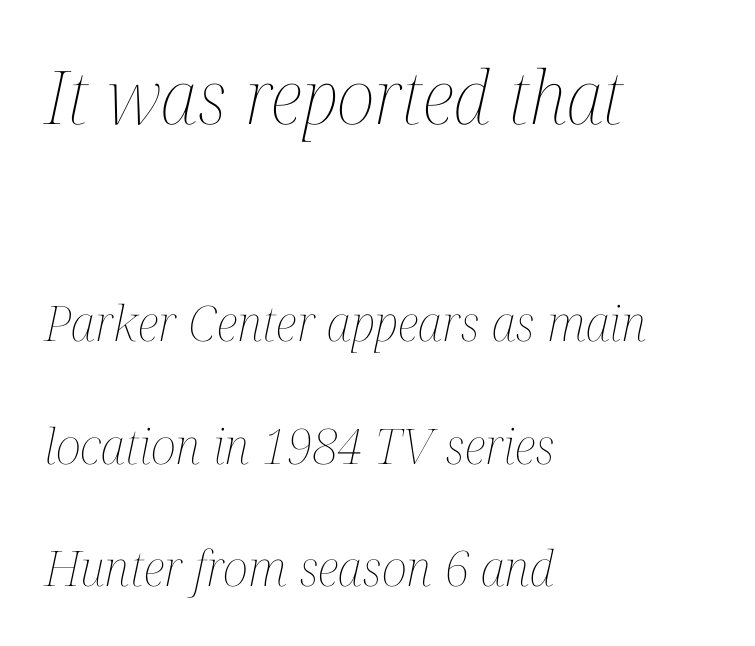
The image shows 74 px thin, condensed type, italic (leaning right); set left-aligned, loose line spacing (2.5x), normal letter spacing, not underlined; the first (top) block is 1.51x larger; medium stroke contrast and a medium x-height.
